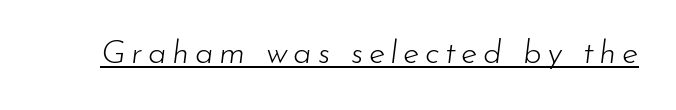
The image shows 33 px light type, italic (leaning right); set underlined; low stroke contrast and a small x-height.
